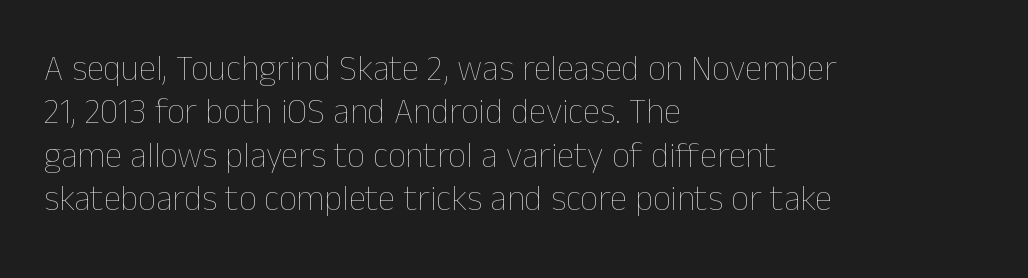
The image shows 35 px thin type, upright; set left-aligned, line spacing 1.24x, normal letter spacing, not underlined; low stroke contrast and a medium x-height.
